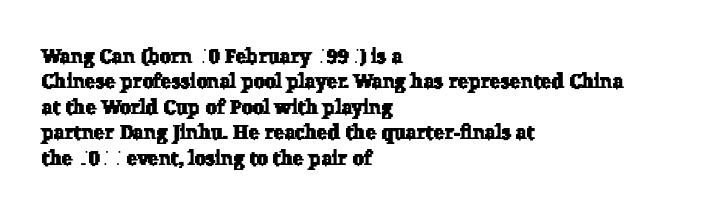
{"underline": "no", "align": "left", "line_spacing": "normal", "line_spacing_ratio": 1.27, "letter_spacing": "normal", "letter_spacing_em": 0.0, "glyph_px": 20}
